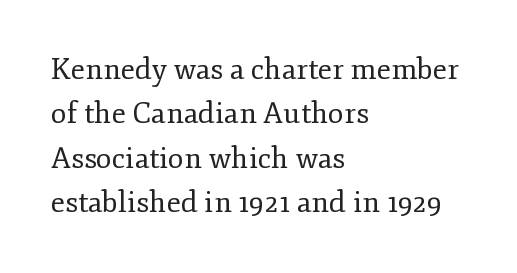
{"serif": "yes", "italic": "no", "bold": "no", "weight": "regular", "width": "normal", "stroke_contrast": "low", "x_height": "small", "monospaced": "no", "underline": "no", "align": "left", "line_spacing": "normal", "line_spacing_ratio": 1.53, "letter_spacing": "normal", "letter_spacing_em": 0.0, "glyph_px": 29}
